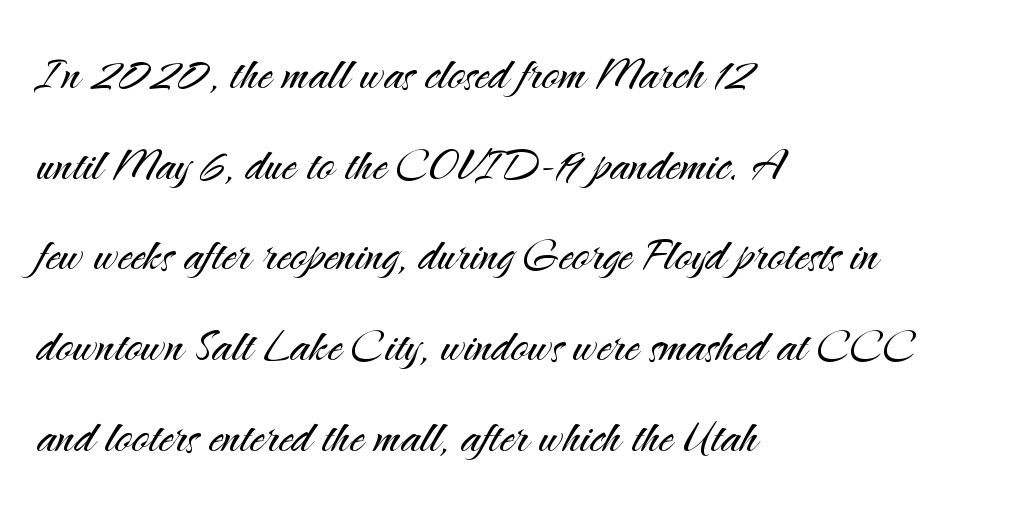
{"serif": "no", "bold": "no", "weight": "light", "width": "normal", "stroke_contrast": "medium", "x_height": "small", "monospaced": "no", "underline": "no", "align": "left", "line_spacing": "normal", "line_spacing_ratio": 1.59, "letter_spacing": "normal", "letter_spacing_em": 0.0, "glyph_px": 57}
